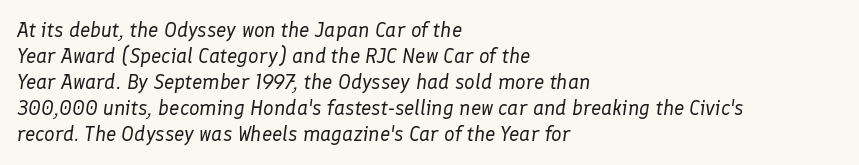
These lines keep a tight, regular rhythm from letter to letter. The typesetting does not lean heavy: it is not bold. Each row of text sits above clean, open space. Visually the block forms a straight wall on the left and a jagged coastline on the right. The passage shown leans; its letterforms are oblique.
